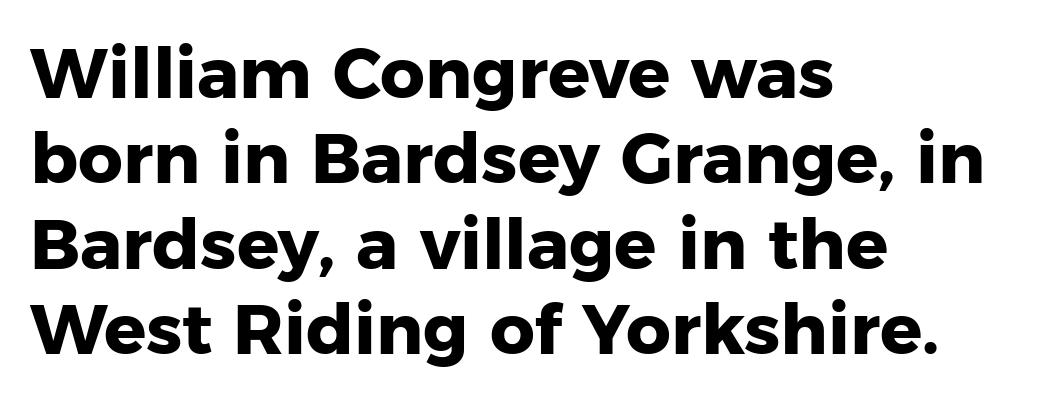
Q: Is the text bold? A: Yes.
Q: Is the text italic (slanted)? A: No, it is upright.
Q: Is the typeface a serif or a sans-serif typeface? A: Sans-serif.
Q: Is the text underlined? A: No.
Q: How is the paragraph aligned? A: Left-aligned.
Q: Is the spacing between letters normal or unusually wide? A: Normal.
Q: Width (condensed, normal, or wide)? A: Normal.
Q: Stroke contrast? A: Low.
Q: x-height? A: Medium.
Q: Monospaced? A: No.
